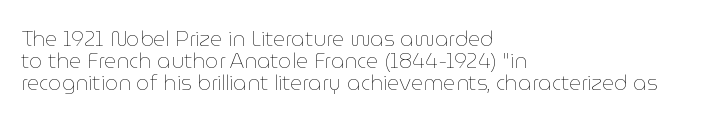
{"italic": "no", "bold": "no", "underline": "no", "align": "left", "line_spacing": "tight", "line_spacing_ratio": 1.05, "letter_spacing": "normal", "letter_spacing_em": 0.0, "glyph_px": 21}
